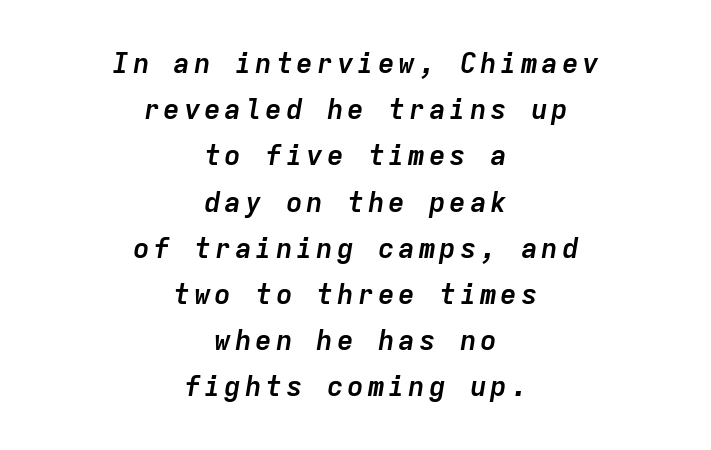
Q: Is the text bold? A: Yes.
Q: Is the text italic (slanted)? A: Yes, it leans right by about 9 degrees.
Q: Is the text underlined? A: No.
Q: How is the paragraph aligned? A: Centered.
Q: Is the spacing between lines tight, normal or loose? A: Normal.
Q: Width (condensed, normal, or wide)? A: Normal.
Q: Stroke contrast? A: Low.
Q: x-height? A: Medium.
Q: Monospaced? A: Yes.
